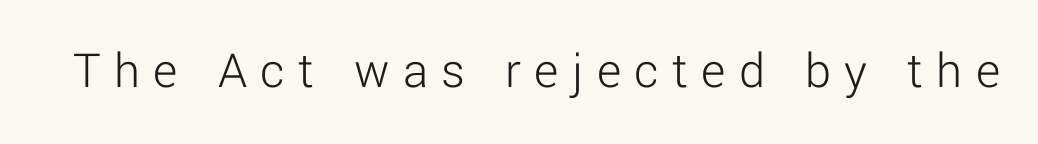
When letters stand straight like this, we call the style roman or upright. Compared with a typical body face, this is equally light or lighter still. The tracking reads as deliberately expanded to a designer's eye. The face used here is proportionally spaced, like ordinary book or web type. This rendering employs a face without finishing strokes, i.e., a sans-serif.
